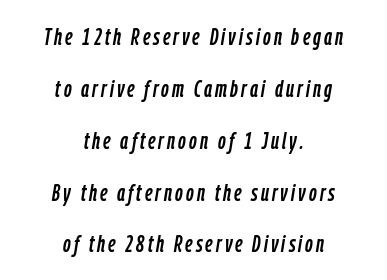
{"italic": "yes", "lean": "right", "slant_degrees": 9, "underline": "no", "align": "center", "line_spacing": "loose", "line_spacing_ratio": 2.16, "glyph_px": 24}
